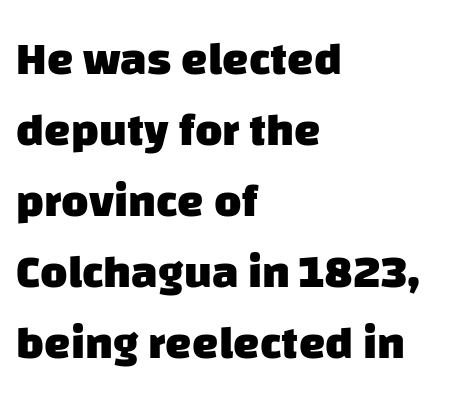
{"serif": "no", "bold": "yes", "weight": "heavy", "width": "normal", "stroke_contrast": "low", "x_height": "large", "monospaced": "no", "underline": "no", "align": "left", "line_spacing": "normal", "line_spacing_ratio": 1.51, "letter_spacing": "normal", "letter_spacing_em": 0.0, "glyph_px": 47}
